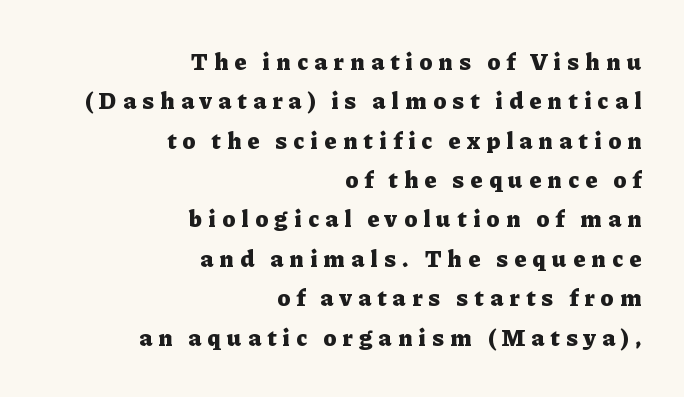
Q: Is the text bold? A: Yes.
Q: Is the text italic (slanted)? A: No, it is upright.
Q: Is the text underlined? A: No.
Q: How is the paragraph aligned? A: Right-aligned.
Q: Is the spacing between letters normal or unusually wide? A: Unusually wide.
Q: Is the spacing between lines tight, normal or loose? A: Normal.
